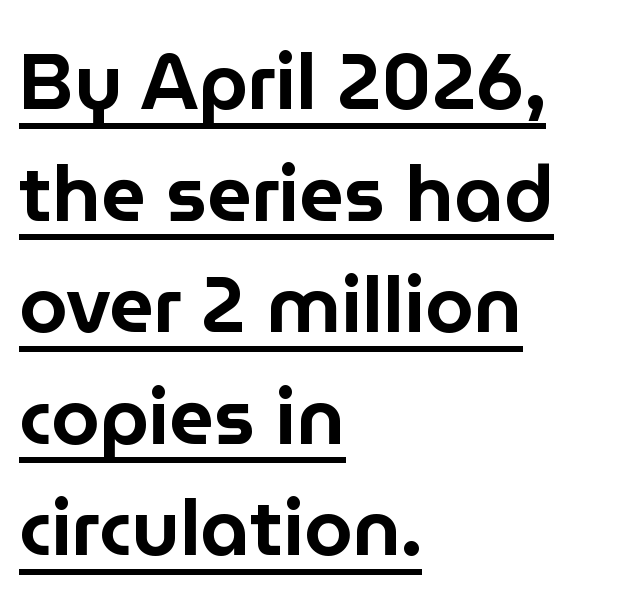
Q: Is the text italic (slanted)? A: No, it is upright.
Q: Is the typeface a serif or a sans-serif typeface? A: Sans-serif.
Q: Is the text underlined? A: Yes.
Q: How is the paragraph aligned? A: Left-aligned.
Q: Is the spacing between letters normal or unusually wide? A: Normal.
Q: Is the spacing between lines tight, normal or loose? A: Normal.
Q: Width (condensed, normal, or wide)? A: Normal.
Q: Stroke contrast? A: Low.
Q: x-height? A: Medium.
Q: Monospaced? A: No.
